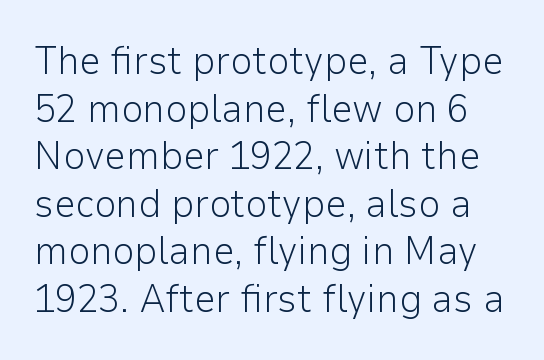
{"serif": "no", "italic": "no", "bold": "no", "weight": "light", "width": "normal", "stroke_contrast": "low", "x_height": "medium", "monospaced": "no", "underline": "no", "line_spacing_ratio": 1.22, "letter_spacing": "normal", "letter_spacing_em": 0.0, "glyph_px": 39}
